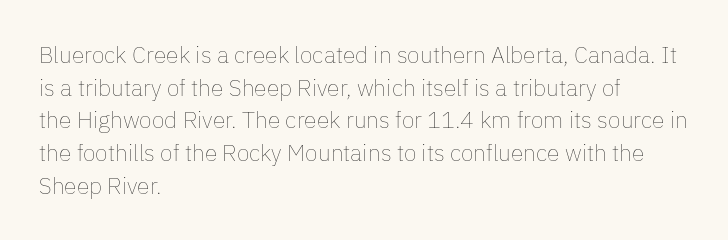
Q: Is the text bold? A: No.
Q: Is the text italic (slanted)? A: No, it is upright.
Q: Is the text underlined? A: No.
Q: How is the paragraph aligned? A: Left-aligned.
Q: Is the spacing between letters normal or unusually wide? A: Normal.
Q: Is the spacing between lines tight, normal or loose? A: Normal.
